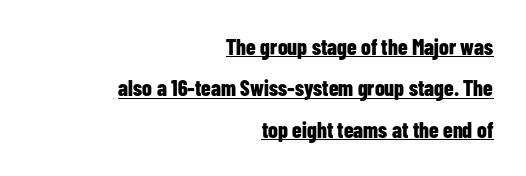
The image shows 22 px bold type, upright; set right-aligned, line spacing 1.88x, normal letter spacing, underlined.
